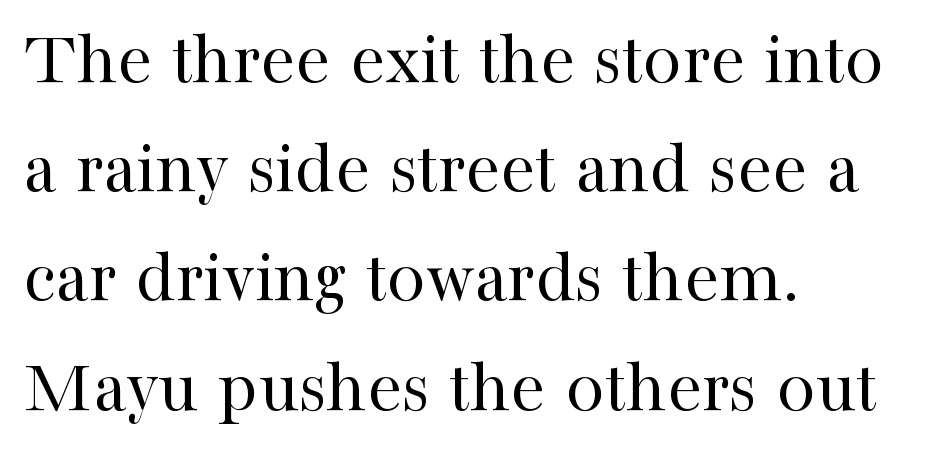
The letters carry serifs — small finishing strokes at the ends of their stems. Italic? Not at all — the glyphs are vertical. The setting favours the left margin, as ordinary paragraphs usually do. Letters have the restrained weight of plain body copy at most. Underlining? Definitely not there. What stands out about the letter spacing? Nothing — it is the standard amount.
